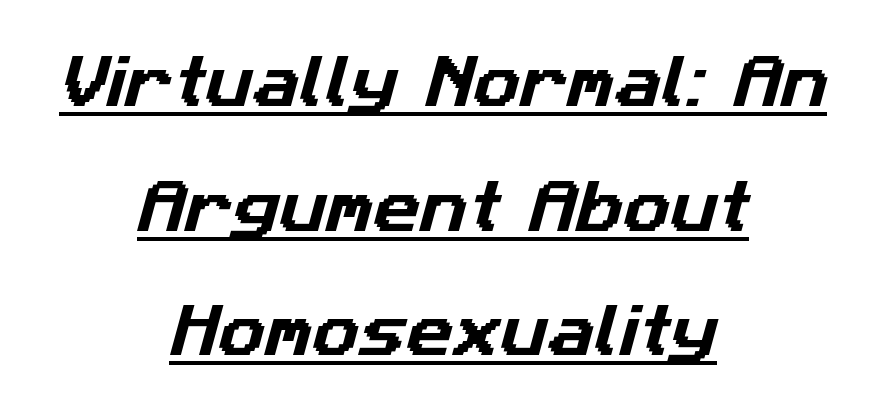
{"serif": "no", "width": "normal", "stroke_contrast": "low", "x_height": "medium", "monospaced": "no", "underline": "yes", "align": "center", "line_spacing": "loose", "line_spacing_ratio": 2.15, "letter_spacing": "normal", "letter_spacing_em": 0.0, "glyph_px": 58}
